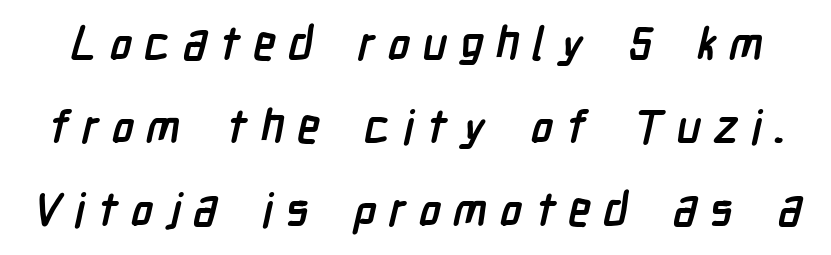
Q: Is the text bold? A: Yes.
Q: Is the typeface a serif or a sans-serif typeface? A: Sans-serif.
Q: Is the text underlined? A: No.
Q: Is the spacing between letters normal or unusually wide? A: Unusually wide.
Q: Width (condensed, normal, or wide)? A: Condensed.
Q: Stroke contrast? A: Low.
Q: x-height? A: Medium.
Q: Monospaced? A: No.
